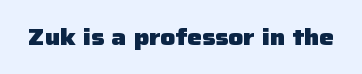
{"italic": "no", "bold": "yes", "underline": "no", "letter_spacing": "normal", "letter_spacing_em": 0.0, "glyph_px": 23}
